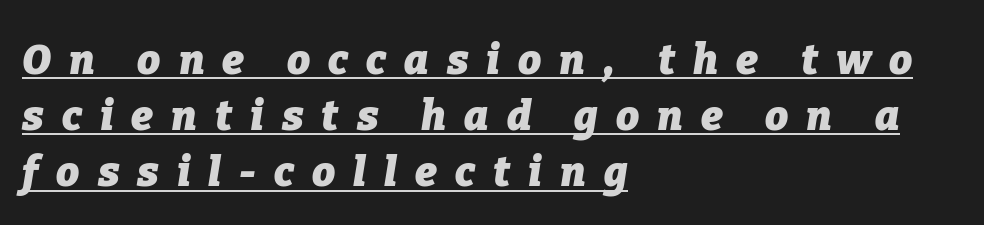
The image shows 41 px heavy type, italic (leaning right); set left-aligned, normal line spacing (1.37x), unusually wide letter spacing (+0.44 em), underlined; low stroke contrast and a medium x-height.
